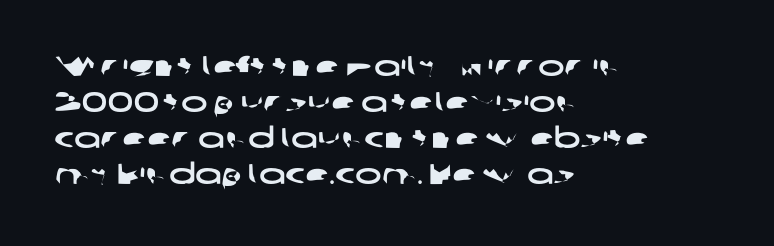
The image shows 28 px wide sans-serif type; set left-aligned, normal line spacing (1.29x), normal letter spacing, not underlined; low stroke contrast and a medium x-height.
